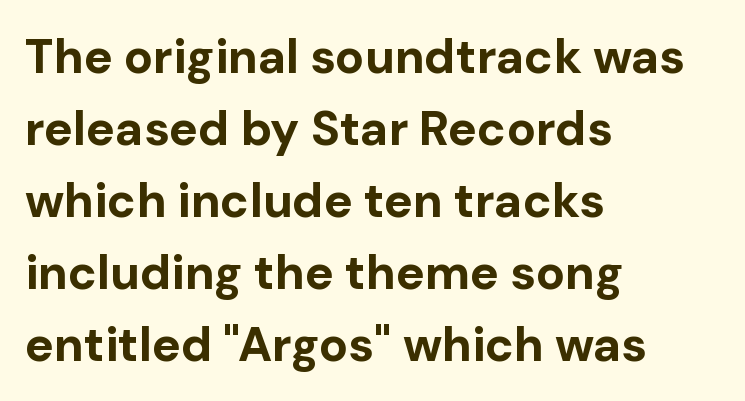
Designer's note — italics off, roman on. Reading down the column, the eye jumps a familiar distance to each next line. Is the letter spacing exaggerated? No — it looks like the ordinary default. The passage shown is not underscored anywhere. Varying glyph widths throughout — classic text-font behaviour.
